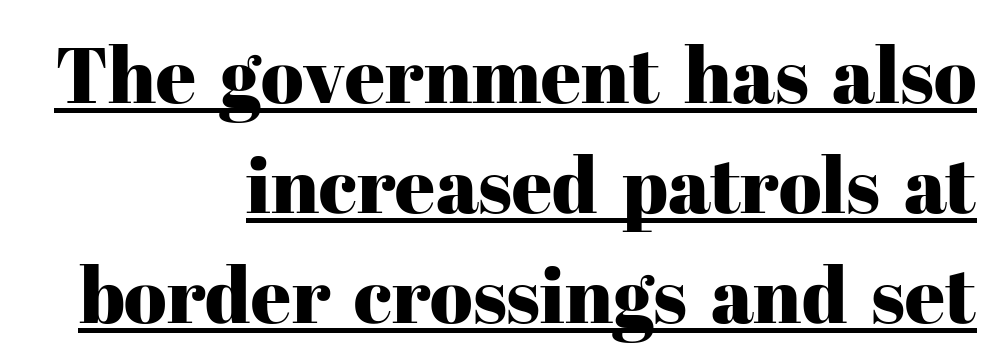
Vertical spacing — default. You could not count columns in this text — the font is proportionally spaced. Layout note: lines flush right. Look at the bottom of the vertical strokes: they flare into serifs here.
